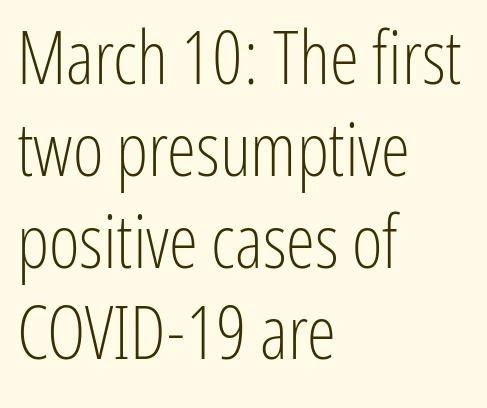
{"serif": "no", "italic": "no", "bold": "no", "weight": "light", "width": "condensed", "stroke_contrast": "low", "x_height": "medium", "monospaced": "no", "underline": "no", "align": "left", "line_spacing_ratio": 1.24, "letter_spacing": "normal", "letter_spacing_em": 0.0, "glyph_px": 74}
